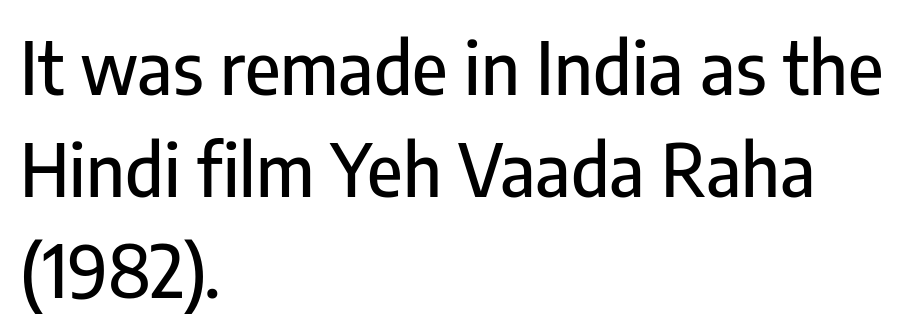
Q: Is the text italic (slanted)? A: No, it is upright.
Q: Is the typeface a serif or a sans-serif typeface? A: Sans-serif.
Q: Is the text underlined? A: No.
Q: How is the paragraph aligned? A: Left-aligned.
Q: Is the spacing between letters normal or unusually wide? A: Normal.
Q: Is the spacing between lines tight, normal or loose? A: Normal.
Q: Width (condensed, normal, or wide)? A: Condensed.
Q: Stroke contrast? A: Low.
Q: x-height? A: Medium.
Q: Monospaced? A: No.
